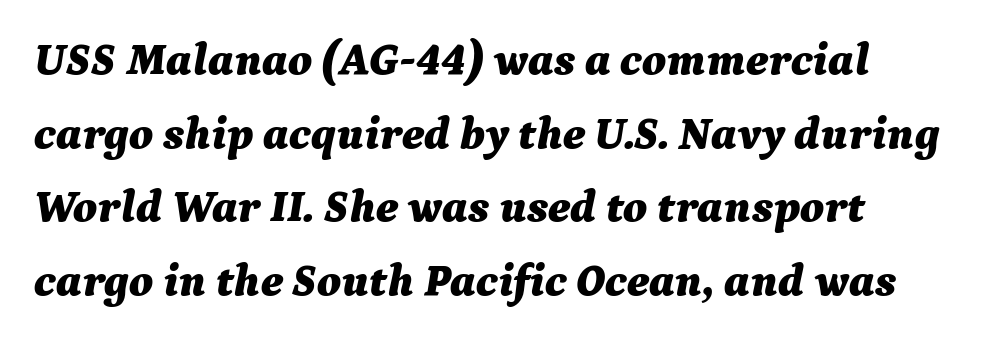
The image shows 46 px bold type, italic (leaning right); set left-aligned, normal line spacing (1.6x), normal letter spacing, not underlined; medium stroke contrast and a medium x-height.
